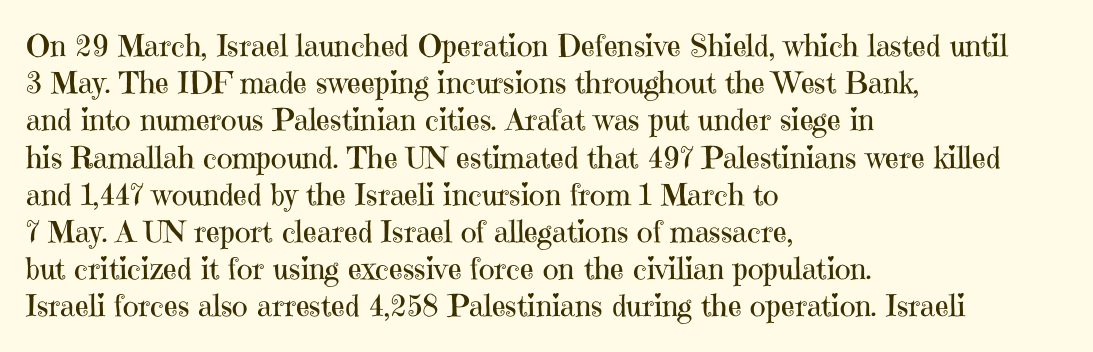
{"serif": "yes", "italic": "no", "bold": "no", "weight": "regular", "width": "normal", "stroke_contrast": "high", "x_height": "medium", "monospaced": "no", "underline": "no", "align": "left", "line_spacing_ratio": 1.24, "letter_spacing": "normal", "letter_spacing_em": 0.0, "glyph_px": 30}
